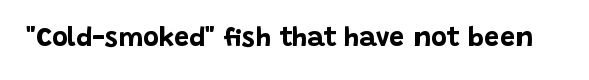
Q: Is the text bold? A: Yes.
Q: Is the text italic (slanted)? A: No, it is upright.
Q: Is the text underlined? A: No.
Q: Is the spacing between letters normal or unusually wide? A: Normal.
